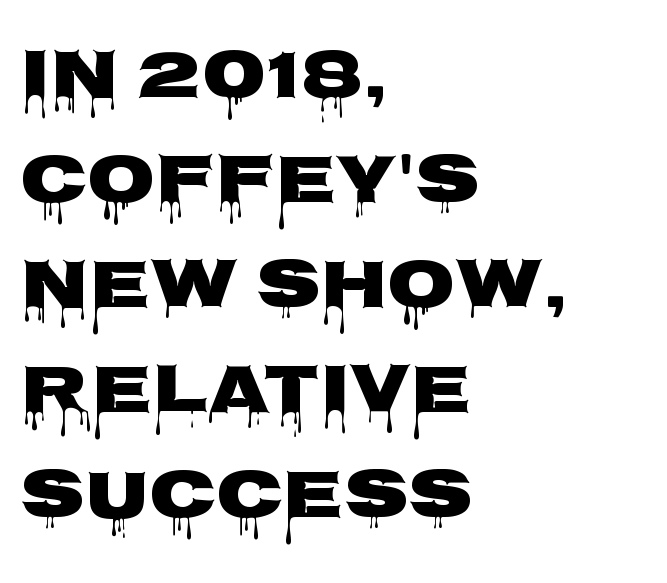
The line-height multiplier appears to be the usual default. The rendering uses natural spacing where letterforms have individual widths. The specimen omits any rule beneath the text block's lines. These lines stack with their left ends in a neat column. Standard letterfit; no display-style spreading of the glyphs.
